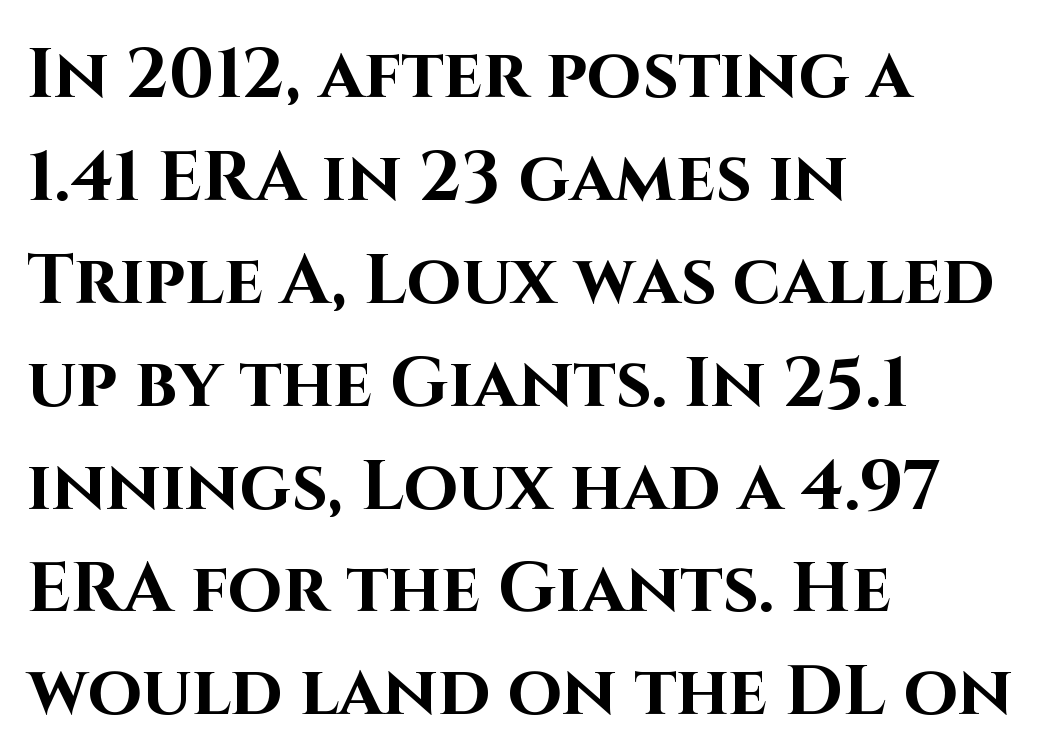
The image shows 70 px bold sans-serif type, upright; set left-aligned, normal line spacing (1.47x), normal letter spacing, not underlined; high stroke contrast and a large x-height.
